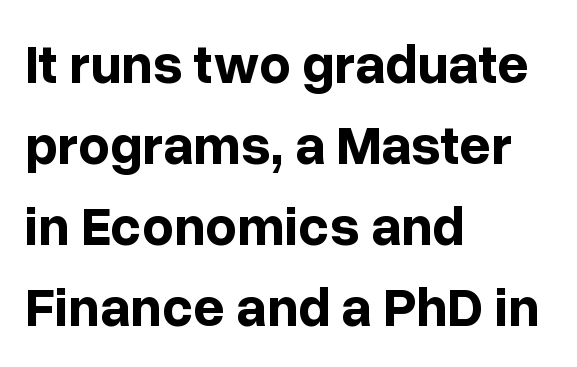
The image shows 55 px bold sans-serif type, upright; set left-aligned, normal line spacing (1.47x), normal letter spacing, not underlined; low stroke contrast and a medium x-height.
